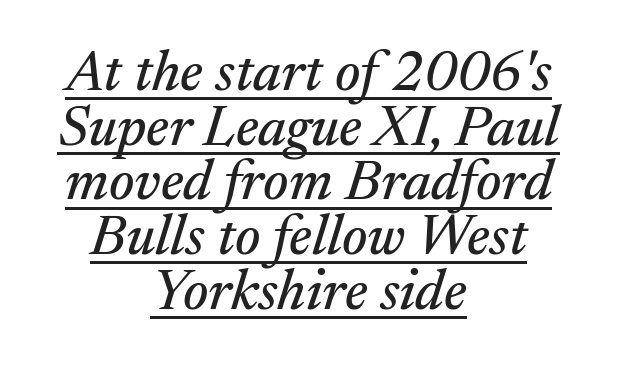
Honestly, the rows look squashed on top of each other. The face used here has a pronounced slope to its letters. The horizontal fit of the characters is conventional and even. The text block is weighted toward neither margin, spreading evenly from the middle.
